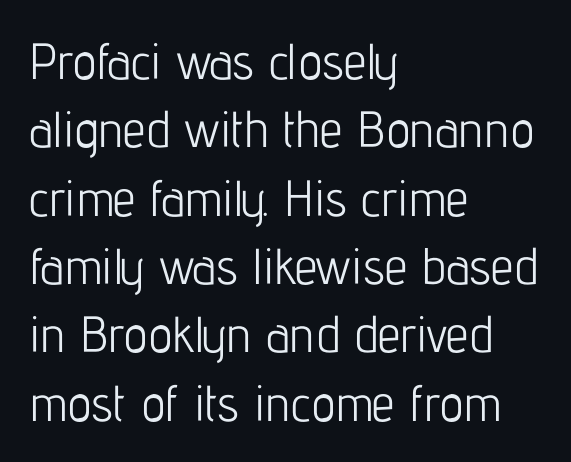
Summary of vertical rhythm: regular, with standard interline spacing. Is this a fixed-width face? No — the glyphs have proportional, varying widths. Lines of text with bare space underneath. Look at the bottom of the vertical strokes: they stop flat, with no serifs.
